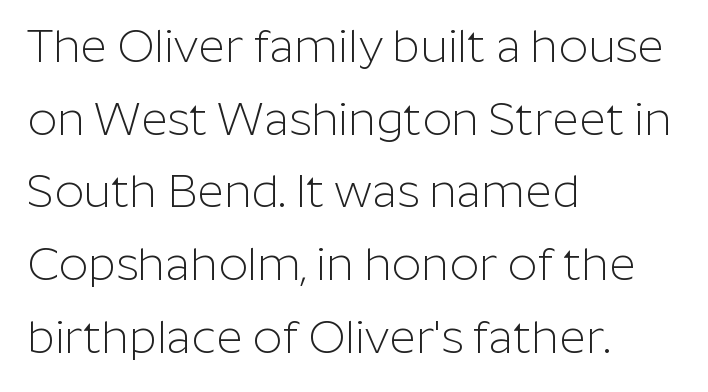
The image shows 46 px light sans-serif type, upright; set left-aligned, normal line spacing (1.58x), normal letter spacing, not underlined; low stroke contrast and a medium x-height.
